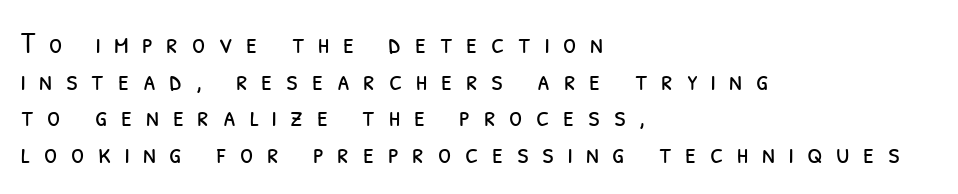
Q: Is the text bold? A: No.
Q: Is the typeface a serif or a sans-serif typeface? A: Sans-serif.
Q: Is the text underlined? A: No.
Q: How is the paragraph aligned? A: Left-aligned.
Q: Is the spacing between letters normal or unusually wide? A: Unusually wide.
Q: Width (condensed, normal, or wide)? A: Condensed.
Q: Stroke contrast? A: Low.
Q: x-height? A: Medium.
Q: Monospaced? A: No.
